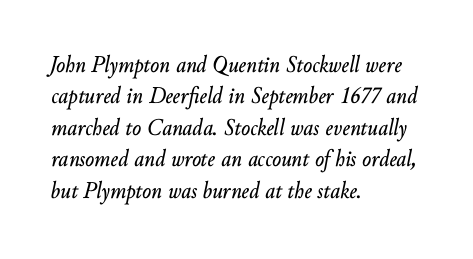
Italic? Definitely — the glyphs are oblique. Nobody touched the tracking dial on this one. The rows are spaced the way most documents space them. Underlining? Definitely not there.
